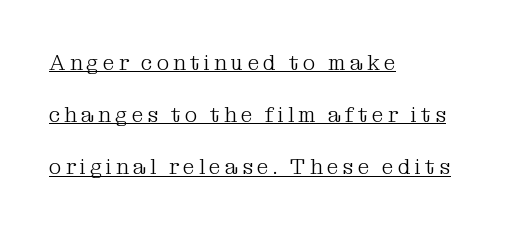
{"italic": "no", "bold": "no", "underline": "yes", "align": "left", "line_spacing": "loose", "line_spacing_ratio": 2.48, "letter_spacing": "wide", "letter_spacing_em": 0.2, "glyph_px": 21}
